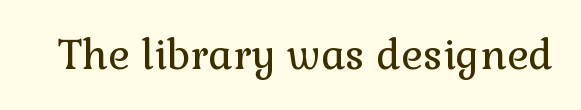
The image shows 41 px regular-weight serif type, upright; set normal letter spacing, not underlined; a medium x-height.
